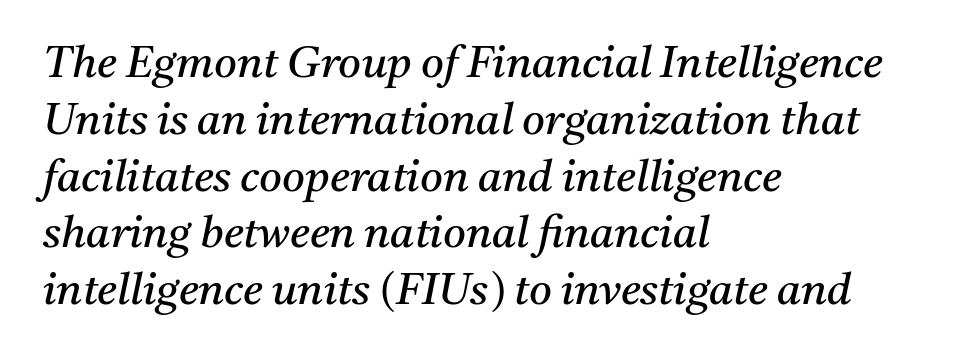
Notice how the stems are inclined rather than vertical — that's the hallmark of italics. The foot of each line stays bare and open. The face used here is seriffed, in the tradition of book romans. The strokes are not fattened; the text isn't bold. Compared with typical body copy, the letter spacing here is the same.
